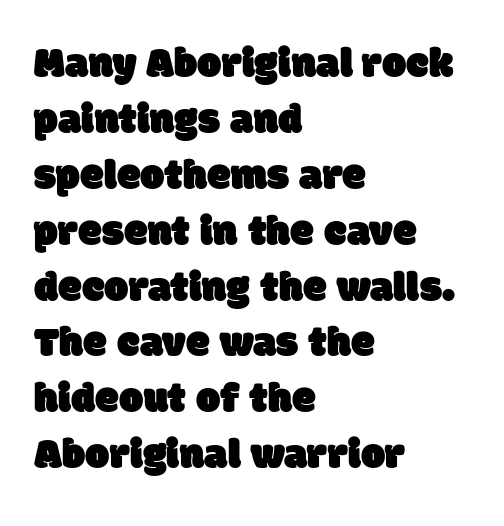
The image shows 43 px sans-serif type; set left-aligned, normal line spacing (1.3x), normal letter spacing, not underlined; low stroke contrast and a large x-height.
